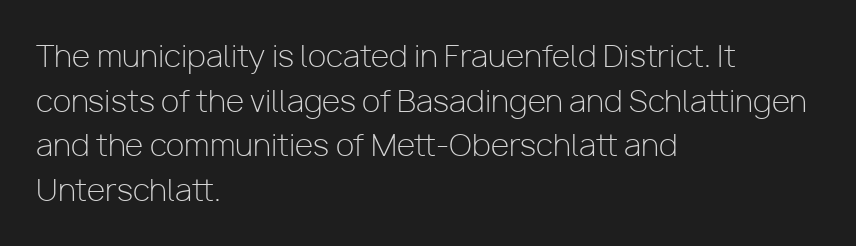
Q: Is the text bold? A: No.
Q: Is the text italic (slanted)? A: No, it is upright.
Q: Is the typeface a serif or a sans-serif typeface? A: Sans-serif.
Q: Is the text underlined? A: No.
Q: How is the paragraph aligned? A: Left-aligned.
Q: Is the spacing between letters normal or unusually wide? A: Normal.
Q: Is the spacing between lines tight, normal or loose? A: Normal.
Q: Width (condensed, normal, or wide)? A: Normal.
Q: Stroke contrast? A: Low.
Q: x-height? A: Medium.
Q: Monospaced? A: No.
